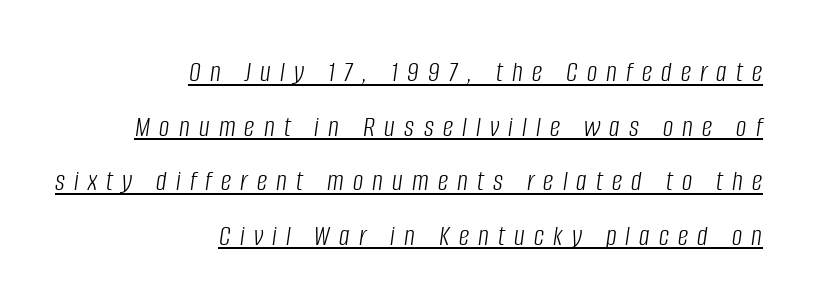
Q: Is the text bold? A: No.
Q: Is the text italic (slanted)? A: Yes, it leans right by about 8 degrees.
Q: Is the text underlined? A: Yes.
Q: How is the paragraph aligned? A: Right-aligned.
Q: Is the spacing between letters normal or unusually wide? A: Unusually wide.
Q: Width (condensed, normal, or wide)? A: Condensed.
Q: Stroke contrast? A: Low.
Q: x-height? A: Large.
Q: Monospaced? A: No.
